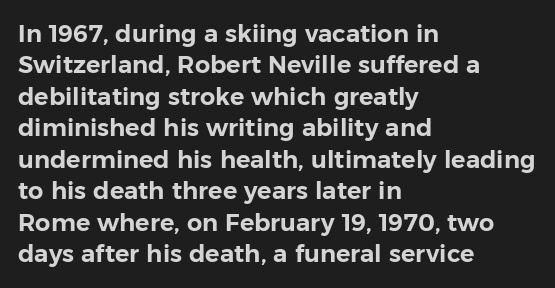
The image shows 24 px text type, upright; set left-aligned, normal line spacing (1.31x), normal letter spacing, not underlined.
